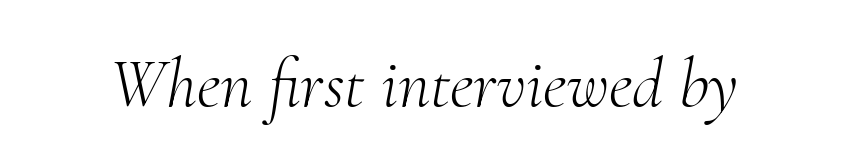
{"serif": "yes", "italic": "yes", "lean": "right", "slant_degrees": 10, "bold": "no", "weight": "light", "width": "normal", "stroke_contrast": "medium", "x_height": "small", "monospaced": "no", "underline": "no", "letter_spacing": "normal", "letter_spacing_em": 0.0, "glyph_px": 69}
